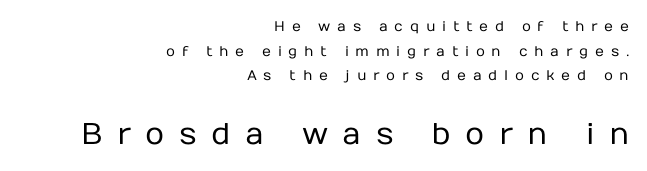
The image shows 30 px regular-weight sans-serif type, upright; set right-aligned, line spacing 1.76x, unusually wide letter spacing (+0.48 em), not underlined; the second (bottom) block is 2.14x larger; low stroke contrast and a medium x-height.
